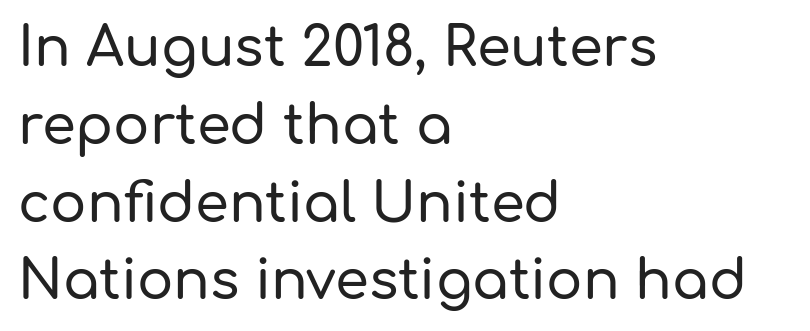
{"serif": "no", "italic": "no", "width": "normal", "stroke_contrast": "low", "x_height": "medium", "monospaced": "no", "underline": "no", "align": "left", "line_spacing": "normal", "line_spacing_ratio": 1.44, "letter_spacing": "normal", "letter_spacing_em": 0.0, "glyph_px": 54}
